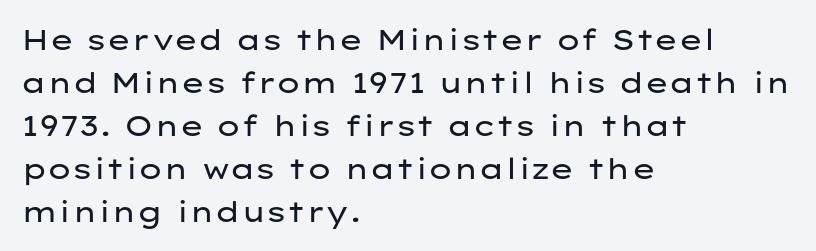
Q: Is the text bold? A: No.
Q: Is the text italic (slanted)? A: No, it is upright.
Q: Is the typeface a serif or a sans-serif typeface? A: Sans-serif.
Q: Is the text underlined? A: No.
Q: How is the paragraph aligned? A: Left-aligned.
Q: Is the spacing between letters normal or unusually wide? A: Normal.
Q: Is the spacing between lines tight, normal or loose? A: Normal.
Q: Width (condensed, normal, or wide)? A: Wide.
Q: Stroke contrast? A: Low.
Q: x-height? A: Medium.
Q: Monospaced? A: No.
